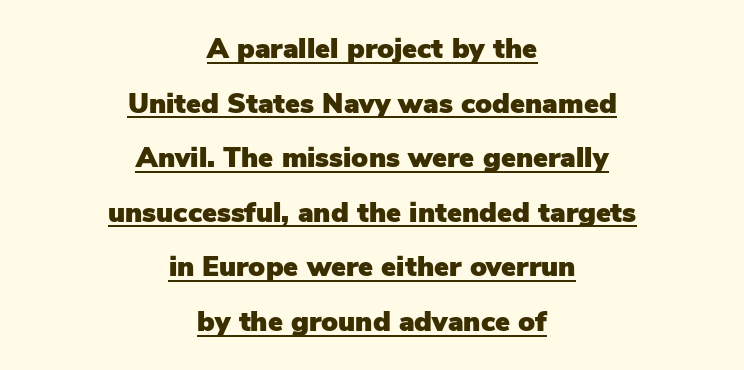
{"serif": "no", "italic": "no", "width": "normal", "stroke_contrast": "low", "x_height": "medium", "monospaced": "no", "underline": "yes", "align": "center", "line_spacing": "loose", "line_spacing_ratio": 1.95, "letter_spacing": "normal", "letter_spacing_em": 0.0, "glyph_px": 28}
